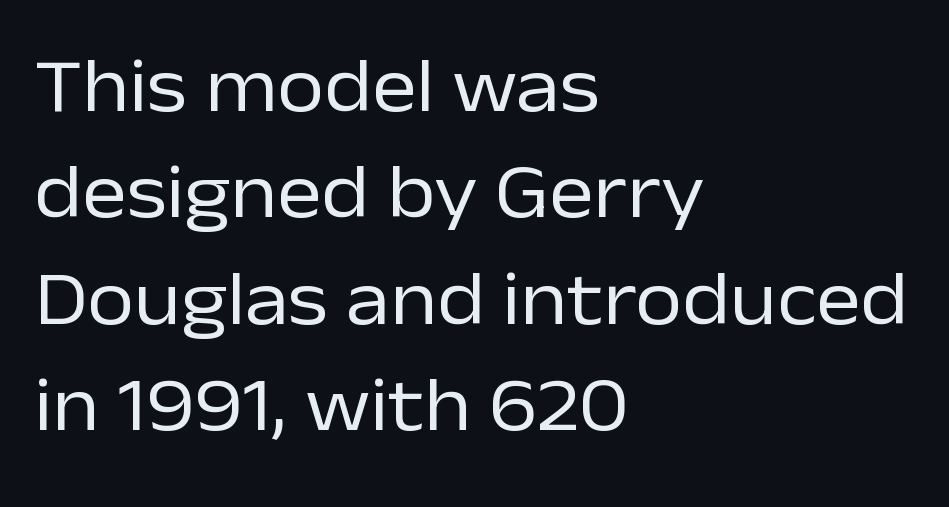
The image shows 76 px regular-weight sans-serif type, upright; set left-aligned, normal line spacing (1.4x), normal letter spacing, not underlined; low stroke contrast and a medium x-height.
